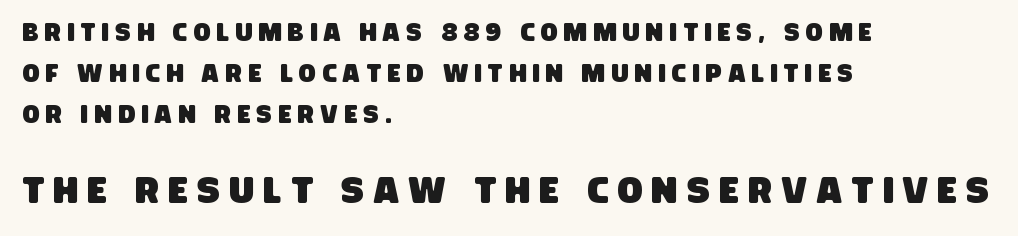
Unlike a traditional serif, this face leaves its strokes unadorned. The passage shown begins with its smaller block and ends with its larger one. Note the varied advance widths — an 'i' is clearly narrower than an 'm'. Baseline-to-baseline distance is the conventional proportion of letter height.
